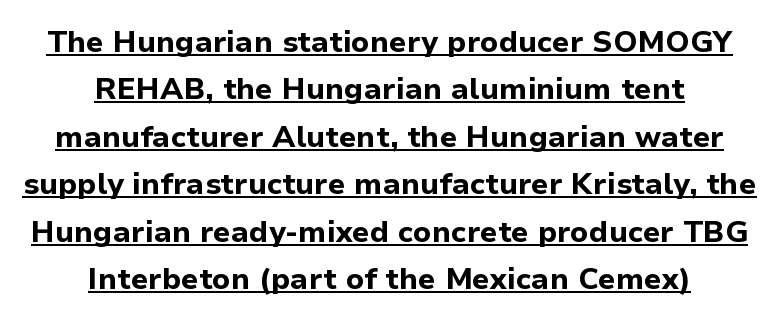
Q: Is the text bold? A: Yes.
Q: Is the text italic (slanted)? A: No, it is upright.
Q: Is the typeface a serif or a sans-serif typeface? A: Sans-serif.
Q: Is the text underlined? A: Yes.
Q: How is the paragraph aligned? A: Centered.
Q: Is the spacing between letters normal or unusually wide? A: Normal.
Q: Is the spacing between lines tight, normal or loose? A: Normal.
Q: Width (condensed, normal, or wide)? A: Normal.
Q: Stroke contrast? A: Low.
Q: x-height? A: Medium.
Q: Monospaced? A: No.
